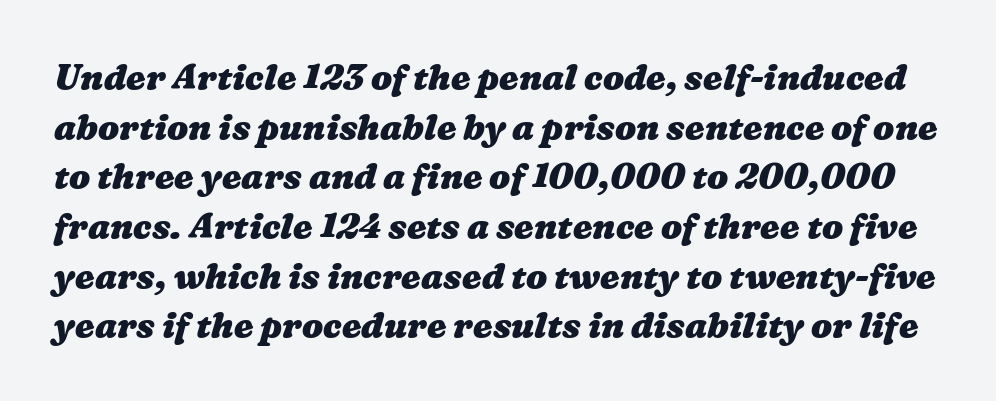
The image shows 35 px heavy, wide type; set normal line spacing (1.42x), normal letter spacing, not underlined; medium stroke contrast and a medium x-height.
